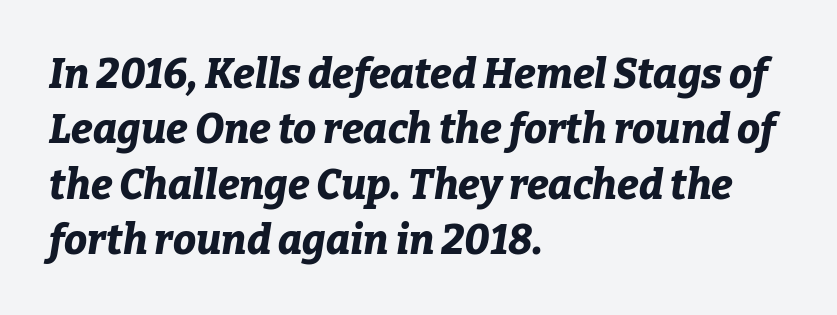
The image shows 41 px bold type, italic (leaning right); set left-aligned, normal line spacing (1.35x), normal letter spacing, not underlined; low stroke contrast and a medium x-height.
